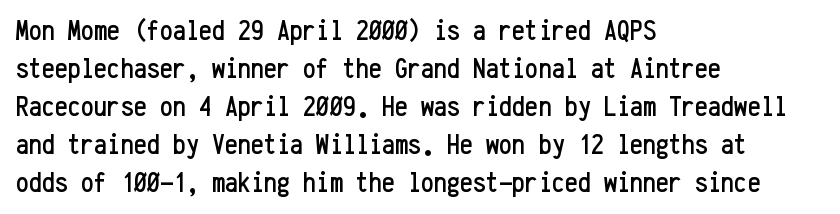
The image shows 29 px condensed sans-serif type, upright, monospaced; set left-aligned, normal line spacing (1.31x), normal letter spacing, not underlined; low stroke contrast and a medium x-height.
